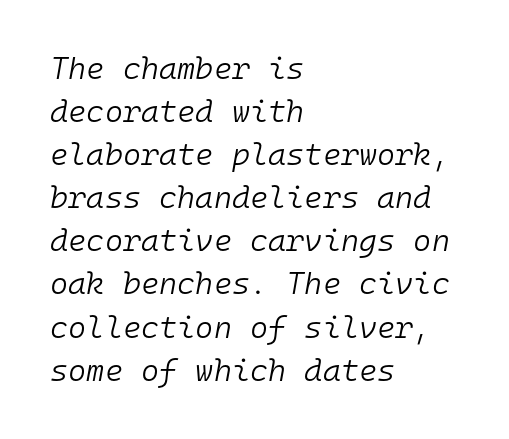
{"italic": "yes", "lean": "right", "slant_degrees": 10, "bold": "no", "weight": "light", "width": "normal", "stroke_contrast": "low", "x_height": "medium", "monospaced": "yes", "underline": "no", "align": "left", "line_spacing": "normal", "line_spacing_ratio": 1.39, "letter_spacing": "normal", "letter_spacing_em": 0.0, "glyph_px": 31}
